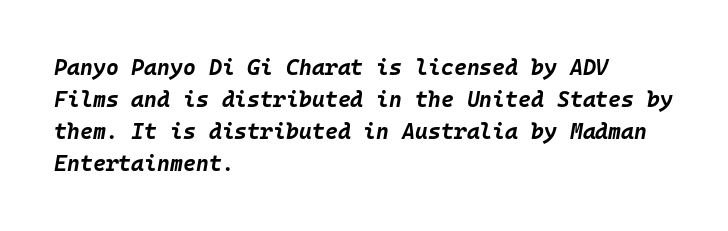
The image shows 22 px bold type, italic (leaning right); set left-aligned, normal line spacing (1.45x), normal letter spacing, not underlined.
